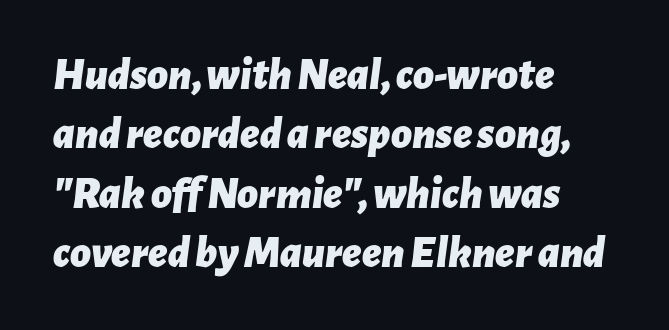
Q: Is the text bold? A: Yes.
Q: Is the text italic (slanted)? A: Yes, it leans right by about 7 degrees.
Q: Is the text underlined? A: No.
Q: How is the paragraph aligned? A: Left-aligned.
Q: Is the spacing between letters normal or unusually wide? A: Normal.
Q: Is the spacing between lines tight, normal or loose? A: Normal.
Q: Width (condensed, normal, or wide)? A: Normal.
Q: Stroke contrast? A: Low.
Q: x-height? A: Medium.
Q: Monospaced? A: No.
